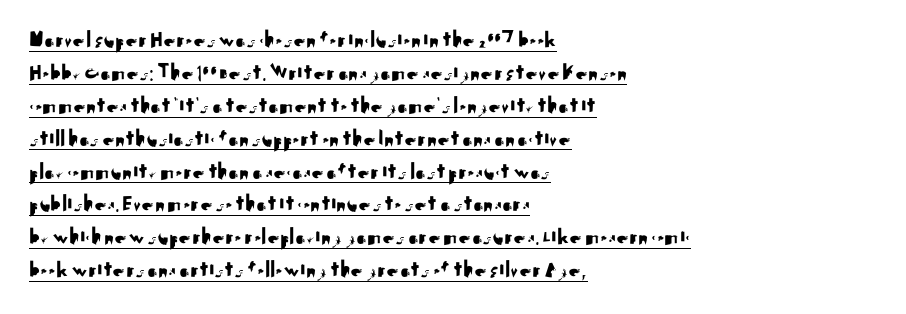
The image shows 24 px text type, upright; set left-aligned, normal line spacing (1.37x), normal letter spacing, underlined.
